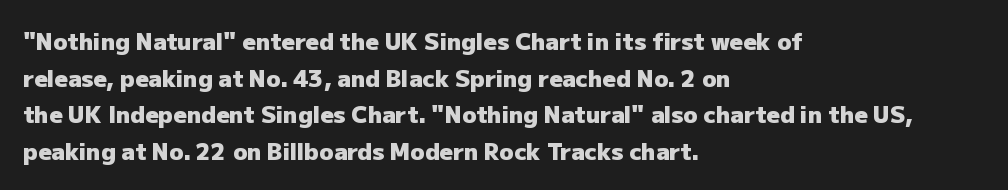
Q: Is the text bold? A: Yes.
Q: Is the text italic (slanted)? A: No, it is upright.
Q: Is the text underlined? A: No.
Q: How is the paragraph aligned? A: Left-aligned.
Q: Is the spacing between letters normal or unusually wide? A: Normal.
Q: Is the spacing between lines tight, normal or loose? A: Normal.
